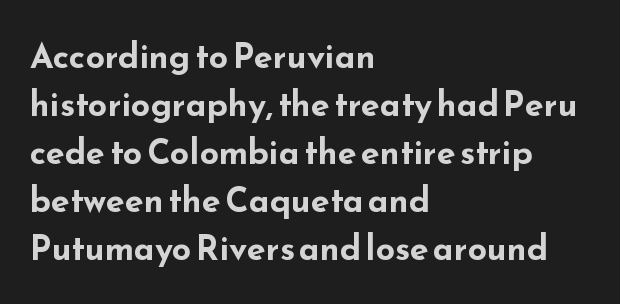
Q: Is the text bold? A: Yes.
Q: Is the text italic (slanted)? A: No, it is upright.
Q: Is the typeface a serif or a sans-serif typeface? A: Sans-serif.
Q: Is the text underlined? A: No.
Q: How is the paragraph aligned? A: Left-aligned.
Q: Is the spacing between letters normal or unusually wide? A: Normal.
Q: Is the spacing between lines tight, normal or loose? A: Normal.
Q: Width (condensed, normal, or wide)? A: Wide.
Q: Stroke contrast? A: Low.
Q: x-height? A: Small.
Q: Monospaced? A: No.
